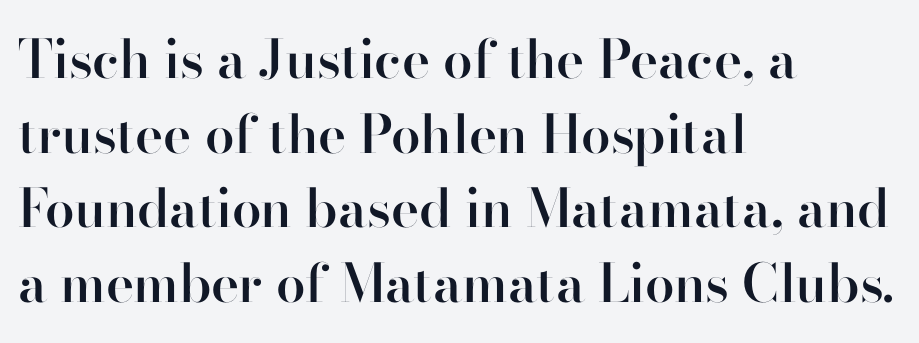
The image shows 53 px semibold sans-serif type, upright; set left-aligned, normal line spacing (1.41x), normal letter spacing, not underlined; high stroke contrast and a small x-height.
